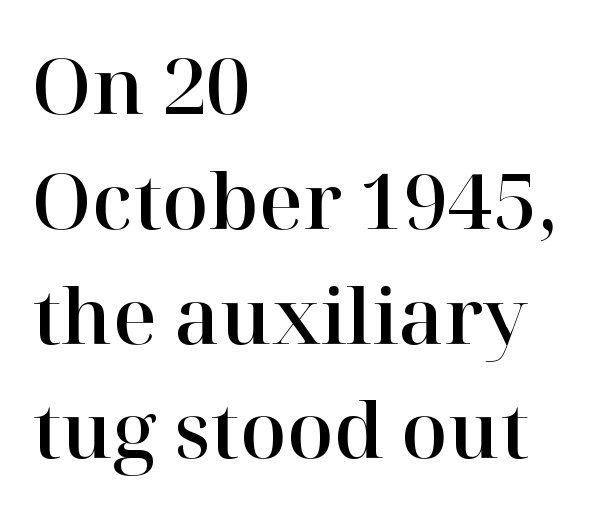
A classic flush-left, rag-right setting is used for this passage. Observe the ordinary spacing: letters are neighbours, not strangers. You could not count columns in this text — the font is proportionally spaced. Letters rest on an invisible, unmarked baseline. When letters stand straight like this, we call the style roman or upright. Classification — serif.
